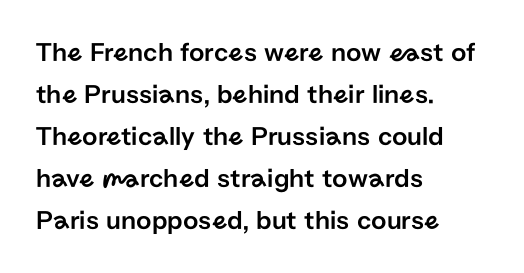
Quick note: underline off. The typesetter chose a ragged-right arrangement here. Posture: straight, roman, zero tilt. Leading: standard. Words appear dense and cohesive because spacing is normal.
